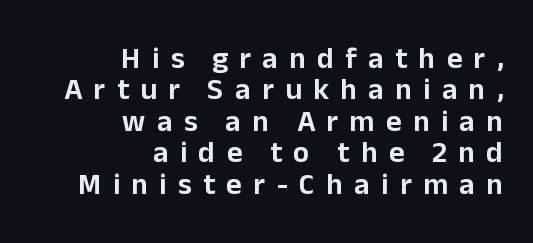
{"serif": "no", "italic": "no", "width": "normal", "stroke_contrast": "low", "x_height": "medium", "monospaced": "no", "underline": "no", "align": "right", "line_spacing": "tight", "line_spacing_ratio": 1.05, "letter_spacing": "wide", "letter_spacing_em": 0.38, "glyph_px": 30}
